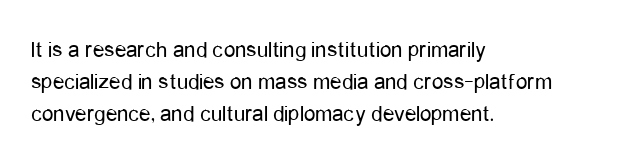
Q: Is the text bold? A: No.
Q: Is the text italic (slanted)? A: No, it is upright.
Q: Is the text underlined? A: No.
Q: How is the paragraph aligned? A: Left-aligned.
Q: Is the spacing between letters normal or unusually wide? A: Normal.
Q: Is the spacing between lines tight, normal or loose? A: Normal.
